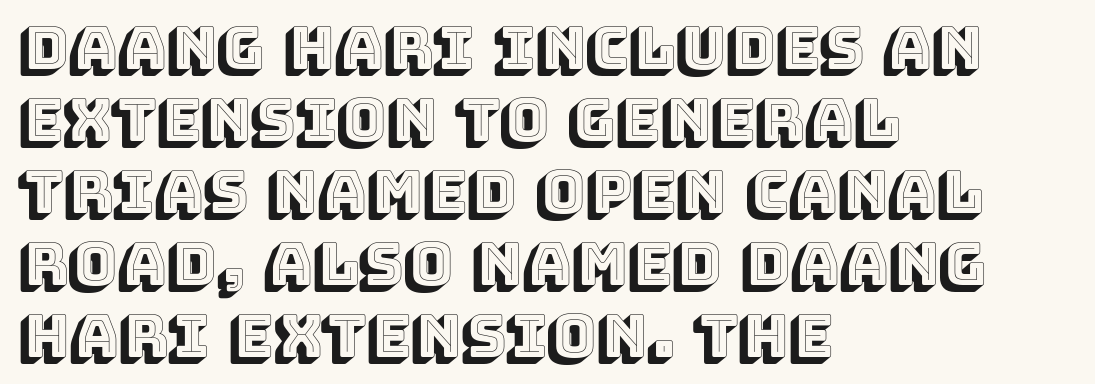
Q: Is the text italic (slanted)? A: No, it is upright.
Q: Is the text underlined? A: No.
Q: How is the paragraph aligned? A: Left-aligned.
Q: Is the spacing between letters normal or unusually wide? A: Normal.
Q: Width (condensed, normal, or wide)? A: Normal.
Q: x-height? A: Large.
Q: Monospaced? A: No.
